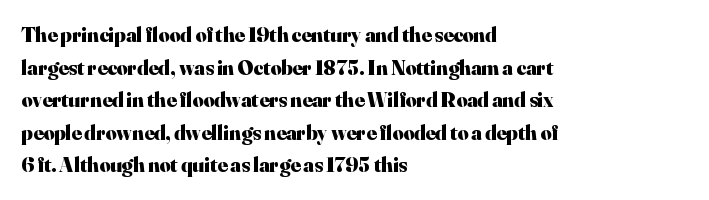
The rendering anchors every line to the left-hand side. In terms of posture, this sample is upright. This sample uses plain, unmodified letter spacing. The gap between lines stays unmarked.
